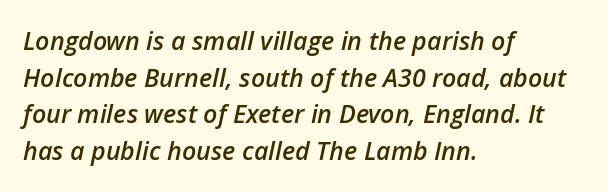
The image shows 25 px text type, italic (leaning right); set left-aligned, normal line spacing (1.47x), normal letter spacing, not underlined.
